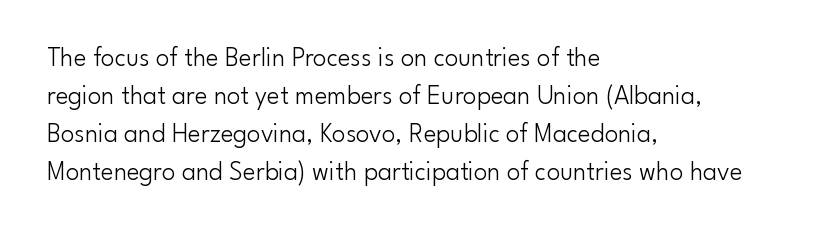
The image shows 27 px text type, upright; set left-aligned, normal line spacing (1.41x), normal letter spacing, not underlined.
